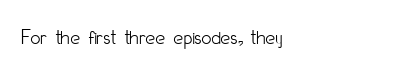
Q: Is the text bold? A: No.
Q: Is the text italic (slanted)? A: No, it is upright.
Q: Is the text underlined? A: No.
Q: How is the paragraph aligned? A: Left-aligned.
Q: Is the spacing between letters normal or unusually wide? A: Normal.
